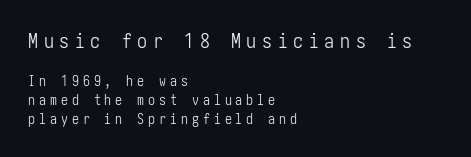
The image shows 20 px text type, upright; set left-aligned, normal line spacing (1.38x), unusually wide letter spacing (+0.28 em), not underlined; the first (top) block is 1.43x larger.
